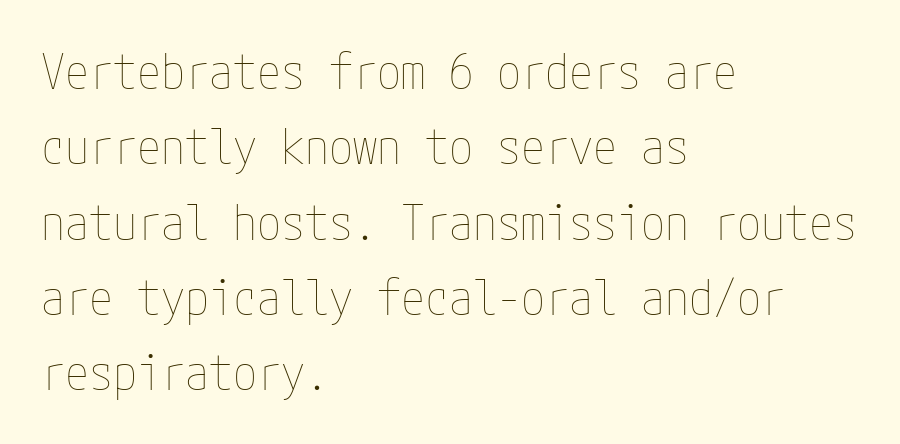
The image shows 48 px thin, condensed type, upright; set left-aligned, normal line spacing (1.57x), normal letter spacing, not underlined; low stroke contrast and a medium x-height.
